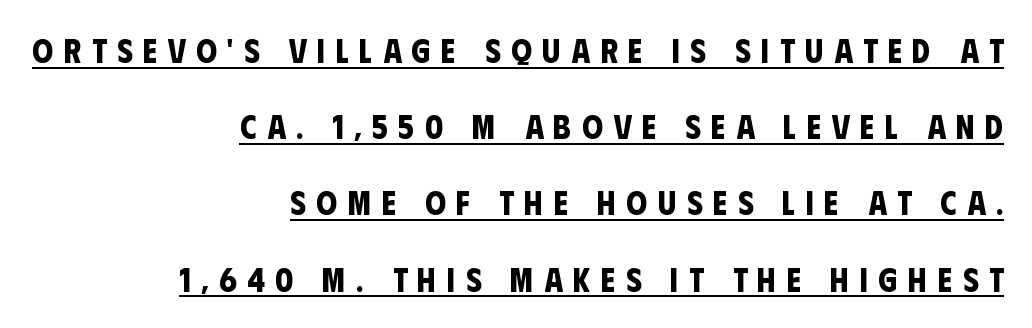
The image shows 33 px bold, condensed sans-serif type; set right-aligned, loose line spacing (2.31x), unusually wide letter spacing (+0.32 em), underlined; low stroke contrast and a large x-height.
